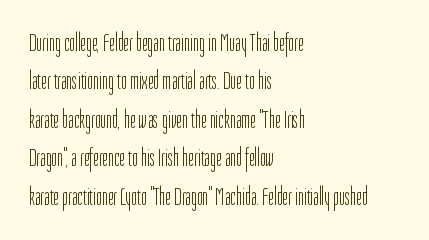
The image shows 25 px text type, upright; set left-aligned, normal line spacing (1.54x), normal letter spacing, not underlined.
